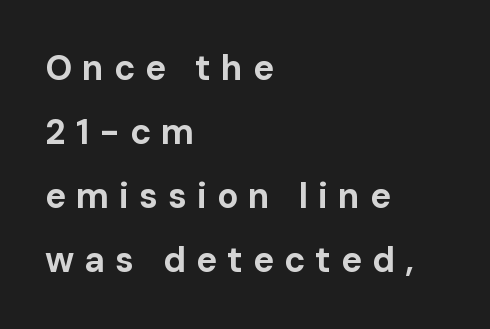
Examine the stroke ends and you'll find no serifs. The letters stand straight up with perfectly vertical stems. Is the block centered? No — it sits flush against the left margin. These lines have a slow, spaced-out rhythm from letter to letter. Descender tails drop into unmarked territory.
